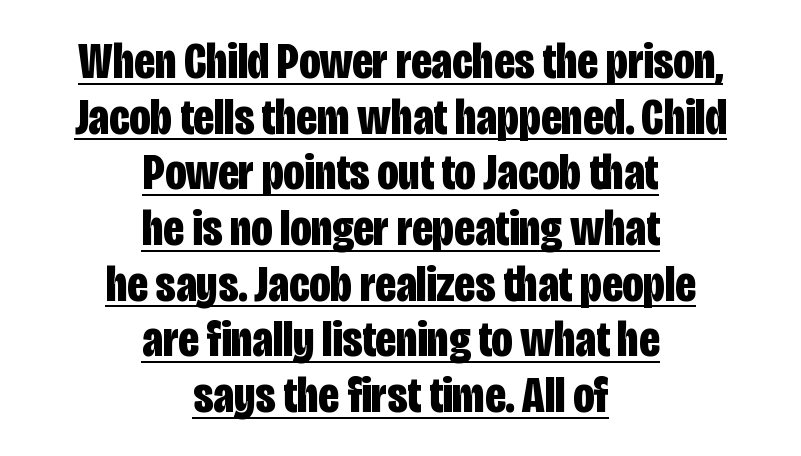
Q: Is the text bold? A: Yes.
Q: Is the text italic (slanted)? A: No, it is upright.
Q: Is the typeface a serif or a sans-serif typeface? A: Sans-serif.
Q: Is the text underlined? A: Yes.
Q: How is the paragraph aligned? A: Centered.
Q: Is the spacing between letters normal or unusually wide? A: Normal.
Q: Is the spacing between lines tight, normal or loose? A: Tight.
Q: Width (condensed, normal, or wide)? A: Condensed.
Q: Stroke contrast? A: Low.
Q: x-height? A: Large.
Q: Monospaced? A: No.
